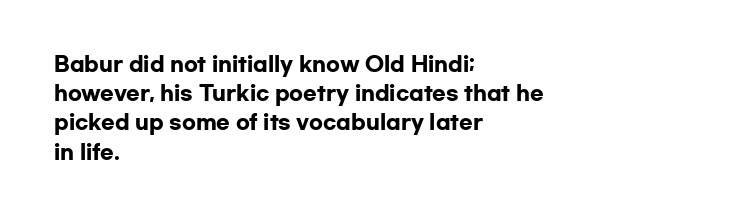
Q: Is the text bold? A: Yes.
Q: Is the text italic (slanted)? A: No, it is upright.
Q: Is the text underlined? A: No.
Q: How is the paragraph aligned? A: Left-aligned.
Q: Is the spacing between letters normal or unusually wide? A: Normal.
Q: Is the spacing between lines tight, normal or loose? A: Normal.
